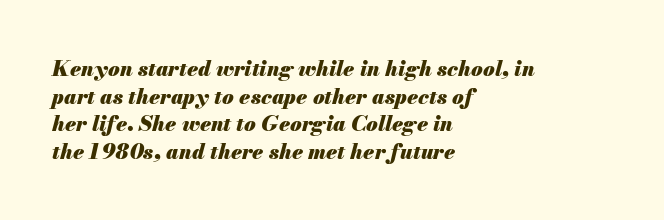
{"italic": "yes", "lean": "right", "slant_degrees": 13, "bold": "yes", "underline": "no", "align": "left", "line_spacing": "normal", "line_spacing_ratio": 1.31, "letter_spacing": "normal", "letter_spacing_em": 0.0, "glyph_px": 21}
